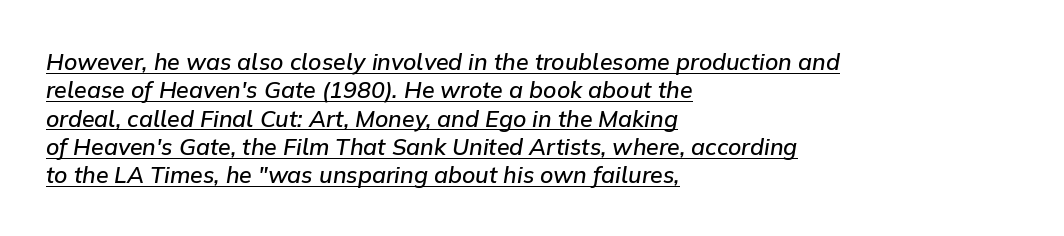
The letters sit at their default tracking, neither squeezed nor spread. The typesetting leans somewhat heavy: a semibold. Slant detected: the letters are inclined. The lines are quadded left.
